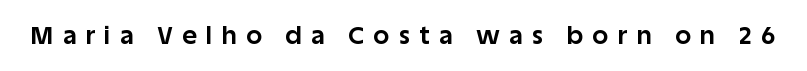
{"italic": "no", "bold": "yes", "underline": "no", "letter_spacing": "wide", "letter_spacing_em": 0.38, "glyph_px": 25}
